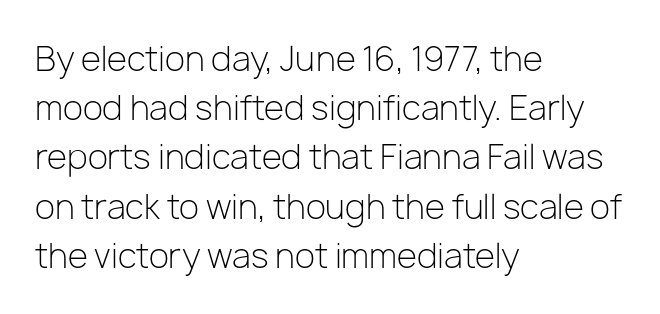
Q: Is the text bold? A: No.
Q: Is the text italic (slanted)? A: No, it is upright.
Q: Is the typeface a serif or a sans-serif typeface? A: Sans-serif.
Q: Is the text underlined? A: No.
Q: How is the paragraph aligned? A: Left-aligned.
Q: Is the spacing between letters normal or unusually wide? A: Normal.
Q: Is the spacing between lines tight, normal or loose? A: Normal.
Q: Width (condensed, normal, or wide)? A: Normal.
Q: Stroke contrast? A: Low.
Q: x-height? A: Medium.
Q: Monospaced? A: No.
